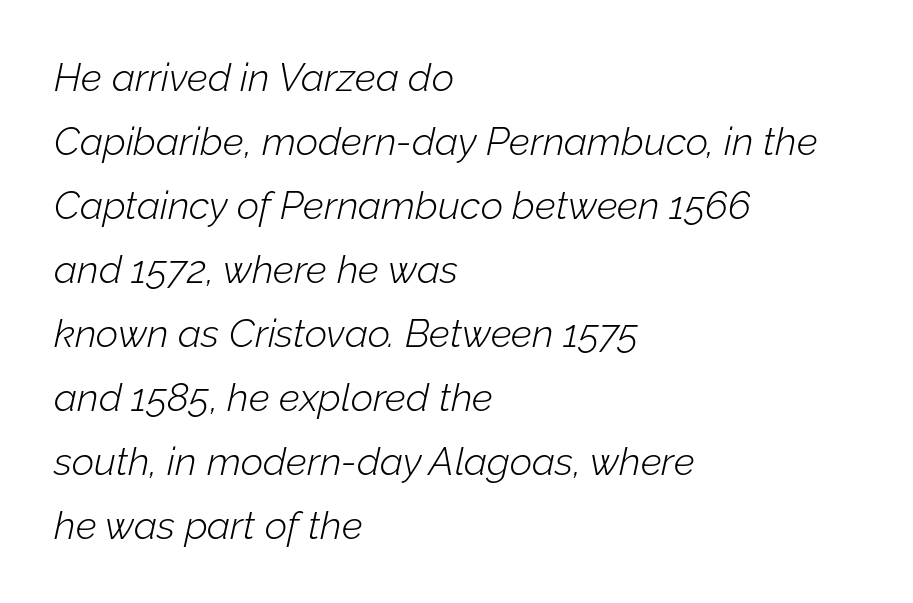
Q: Is the text bold? A: No.
Q: Is the text italic (slanted)? A: Yes, it leans right by about 12 degrees.
Q: Is the text underlined? A: No.
Q: How is the paragraph aligned? A: Left-aligned.
Q: Is the spacing between letters normal or unusually wide? A: Normal.
Q: Is the spacing between lines tight, normal or loose? A: Normal.
Q: Width (condensed, normal, or wide)? A: Normal.
Q: Stroke contrast? A: Low.
Q: x-height? A: Medium.
Q: Monospaced? A: No.
